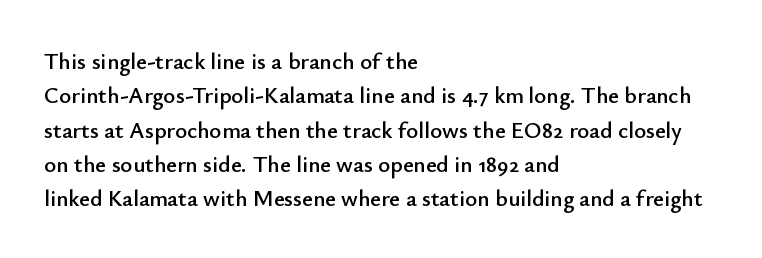
The image shows 23 px text type, upright; set left-aligned, normal line spacing (1.49x), normal letter spacing, not underlined.
